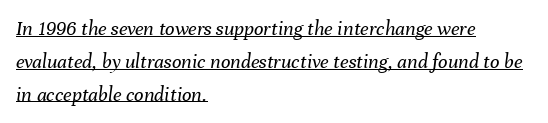
Q: Is the text bold? A: No.
Q: Is the text italic (slanted)? A: Yes, it leans right by about 8 degrees.
Q: Is the text underlined? A: Yes.
Q: How is the paragraph aligned? A: Left-aligned.
Q: Is the spacing between letters normal or unusually wide? A: Normal.
Q: Is the spacing between lines tight, normal or loose? A: Normal.
